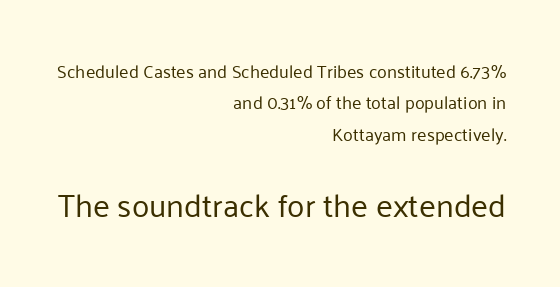
{"serif": "no", "italic": "no", "bold": "no", "weight": "regular", "width": "normal", "stroke_contrast": "low", "x_height": "medium", "monospaced": "no", "underline": "no", "align": "right", "line_spacing_ratio": 1.74, "letter_spacing": "normal", "letter_spacing_em": 0.0, "larger_block": "second", "size_ratio": 1.78, "glyph_px": 32}
